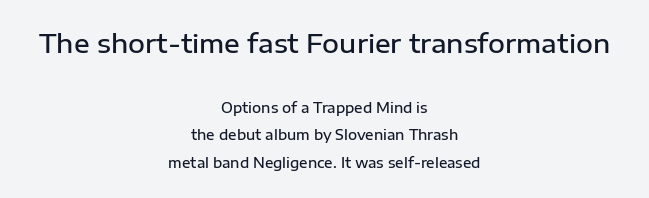
Every character sits straight up, as roman type does. Check the space under the baseline: it is left empty. A typesetter would call this zero additional tracking. Stems and bowls a touch heavier than normal — semibold.
